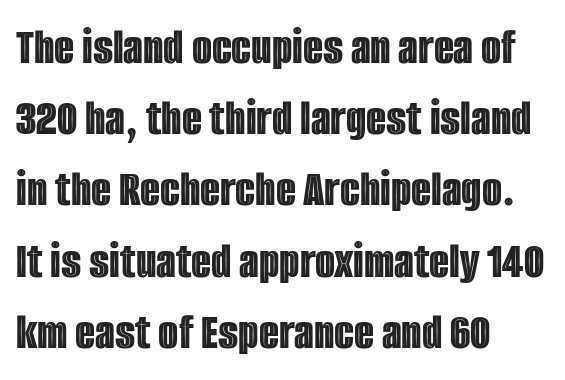
{"italic": "no", "width": "condensed", "x_height": "large", "monospaced": "no", "underline": "no", "align": "left", "line_spacing": "normal", "line_spacing_ratio": 1.37, "letter_spacing": "normal", "letter_spacing_em": 0.0, "glyph_px": 52}
